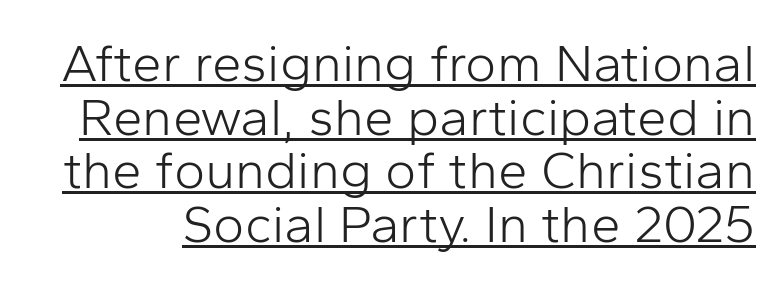
The cut favours lightness, reaching ordinary text weight at its darkest. You could not count columns in this text — the font is proportionally spaced. Does the leading feel generous? Not at all — it's pinched. This rendering features underlined lettering. The gaps between neighbouring characters are ordinary and unremarkable.
